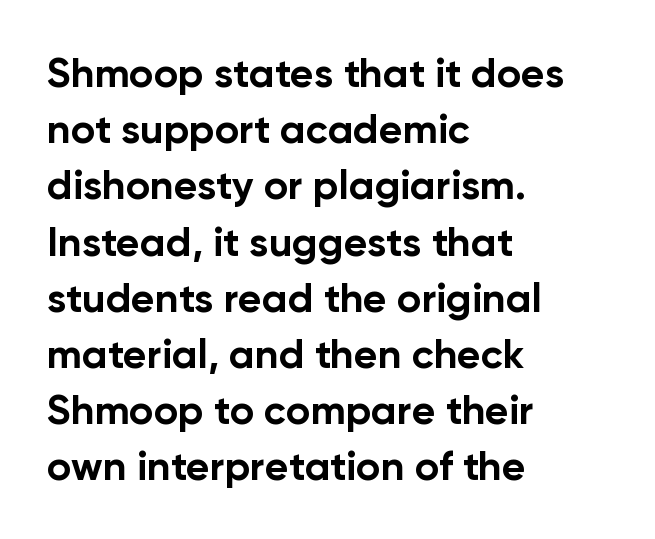
{"serif": "no", "italic": "no", "bold": "yes", "weight": "bold", "width": "normal", "stroke_contrast": "low", "x_height": "medium", "monospaced": "no", "underline": "no", "align": "left", "line_spacing": "normal", "line_spacing_ratio": 1.37, "letter_spacing": "normal", "letter_spacing_em": 0.0, "glyph_px": 41}
